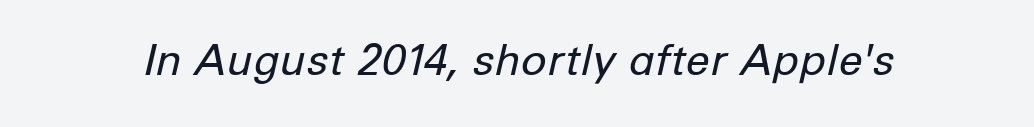
The image shows 43 px regular-weight type, italic (leaning right); set normal letter spacing, not underlined; low stroke contrast and a medium x-height.
